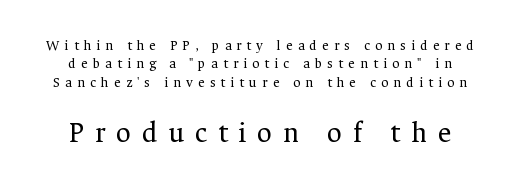
The composition opens small and finishes big. Rendered with straight, roman letterforms. Spacing verdict: proportional, widths tailored to each character. Someone cranked the tracking dial way up on this one. The block of text has a typical density, with ordinary space between rows.
